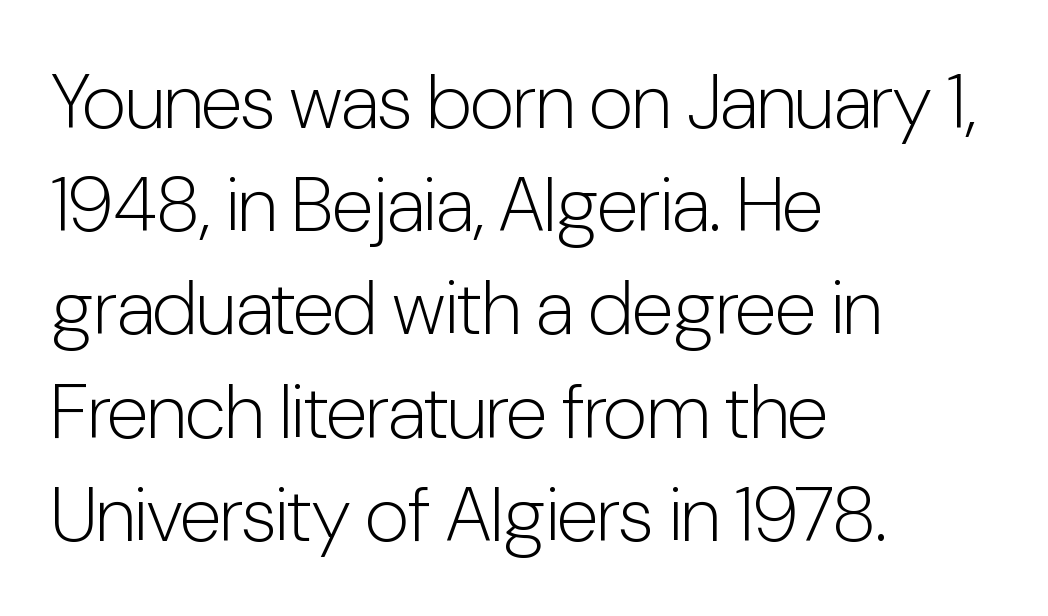
{"serif": "no", "italic": "no", "bold": "no", "weight": "light", "width": "condensed", "stroke_contrast": "low", "x_height": "medium", "monospaced": "no", "underline": "no", "align": "left", "line_spacing": "normal", "line_spacing_ratio": 1.34, "letter_spacing": "normal", "letter_spacing_em": 0.0, "glyph_px": 77}
